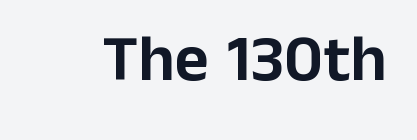
The face used here is rendered with its standard letterfit. Varying glyph widths throughout — classic text-font behaviour. Glance below the letters and you will spot only blank space. Vertical strokes here are truly vertical. A typesetter would label this face a sans.
